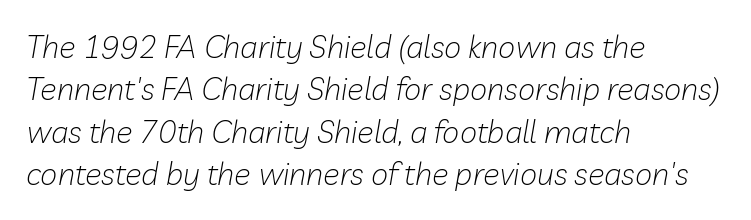
Each stroke keeps to a modest, everyday thickness or less. The passage shown is typed in a proportional face where columns would drift. The setting favours the left margin, as ordinary paragraphs usually do. If you measured baseline to baseline, you'd find a middling distance.
